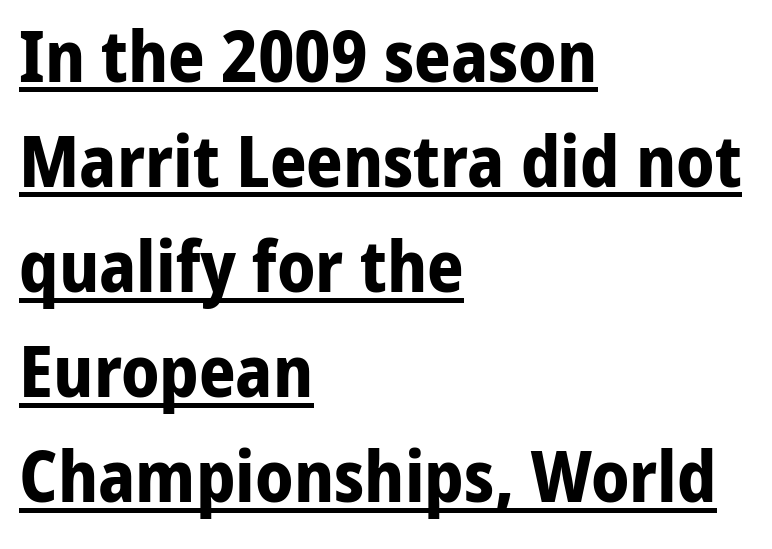
The image shows 72 px bold sans-serif type, upright; set left-aligned, normal line spacing (1.46x), normal letter spacing, underlined; low stroke contrast and a medium x-height.
